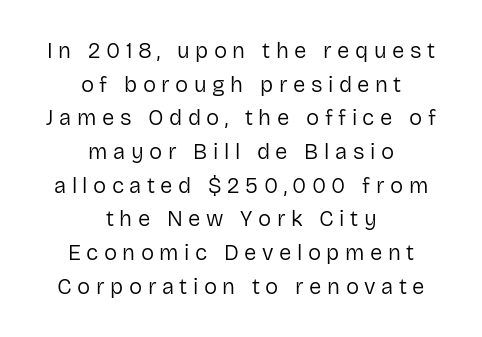
Q: Is the text bold? A: No.
Q: Is the text italic (slanted)? A: No, it is upright.
Q: Is the text underlined? A: No.
Q: How is the paragraph aligned? A: Centered.
Q: Is the spacing between letters normal or unusually wide? A: Unusually wide.
Q: Is the spacing between lines tight, normal or loose? A: Normal.
